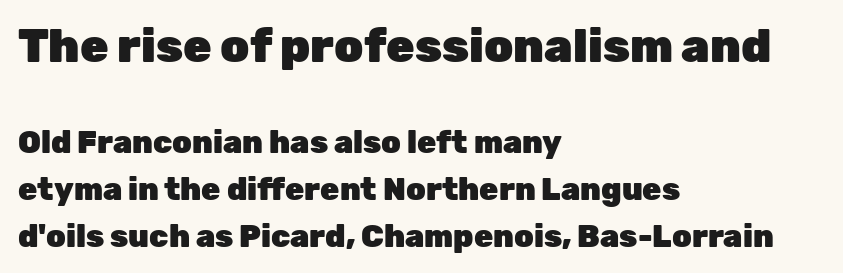
The image shows 46 px heavy sans-serif type, upright; set left-aligned, normal line spacing (1.51x), normal letter spacing, not underlined; the first (top) block is 1.48x larger; low stroke contrast and a medium x-height.
